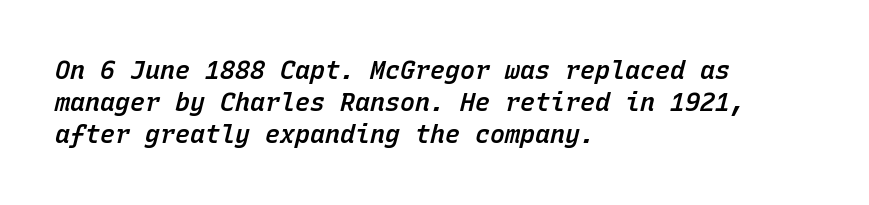
The image shows 25 px text type, italic (leaning right); set left-aligned, normal line spacing (1.28x), normal letter spacing, not underlined.
